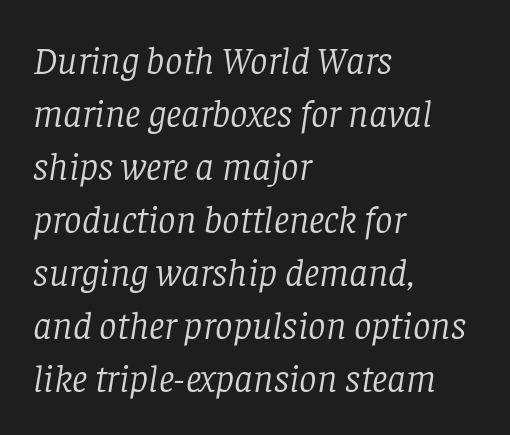
Q: Is the text bold? A: No.
Q: Is the text italic (slanted)? A: Yes, it leans right by about 8 degrees.
Q: Is the typeface a serif or a sans-serif typeface? A: Serif.
Q: Is the text underlined? A: No.
Q: How is the paragraph aligned? A: Left-aligned.
Q: Is the spacing between letters normal or unusually wide? A: Normal.
Q: Is the spacing between lines tight, normal or loose? A: Normal.
Q: Width (condensed, normal, or wide)? A: Normal.
Q: Stroke contrast? A: Low.
Q: x-height? A: Large.
Q: Monospaced? A: No.
